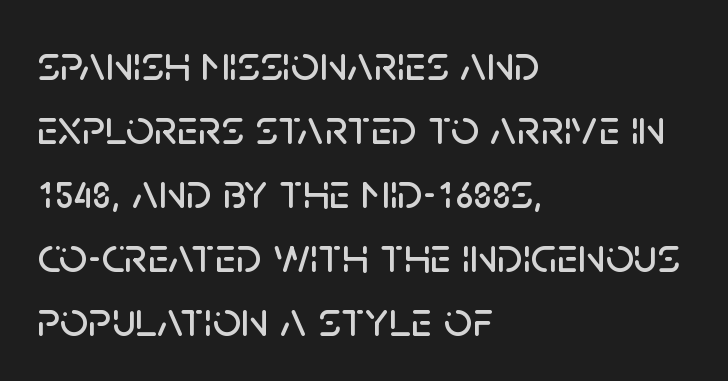
Q: Is the text italic (slanted)? A: No, it is upright.
Q: Is the typeface a serif or a sans-serif typeface? A: Sans-serif.
Q: Is the text underlined? A: No.
Q: How is the paragraph aligned? A: Left-aligned.
Q: Is the spacing between letters normal or unusually wide? A: Normal.
Q: Is the spacing between lines tight, normal or loose? A: Normal.
Q: Width (condensed, normal, or wide)? A: Normal.
Q: Stroke contrast? A: Low.
Q: x-height? A: Large.
Q: Monospaced? A: No.
